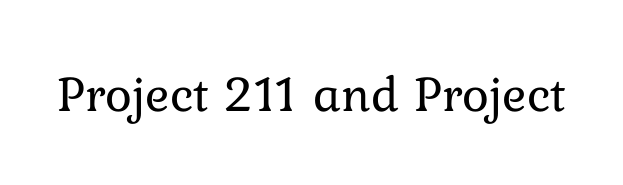
Rendered with straight, roman letterforms. The strokes are not fattened; the text isn't bold. Looks like regular typesetting: each glyph gets only the width it needs. The words here are not underlined.
